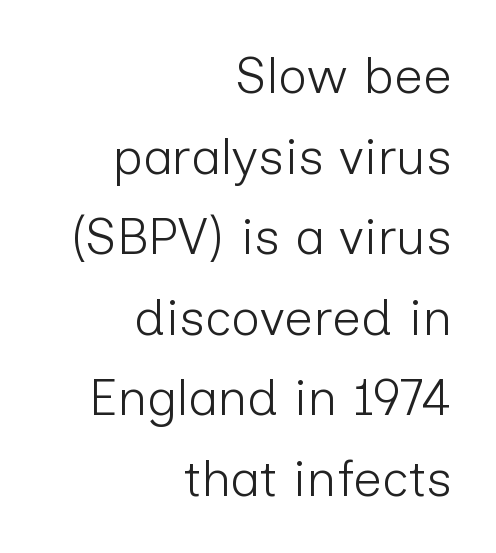
Each line ends at the same right margin while the left side varies. The lettering stays uniformly vertical, giving the passage a roman look. Standard letterfit; no display-style spreading of the glyphs. Beneath every word, the page is bare. Nothing heavy about these letters — not bold at all. Summary of vertical rhythm: regular, with standard interline spacing.
